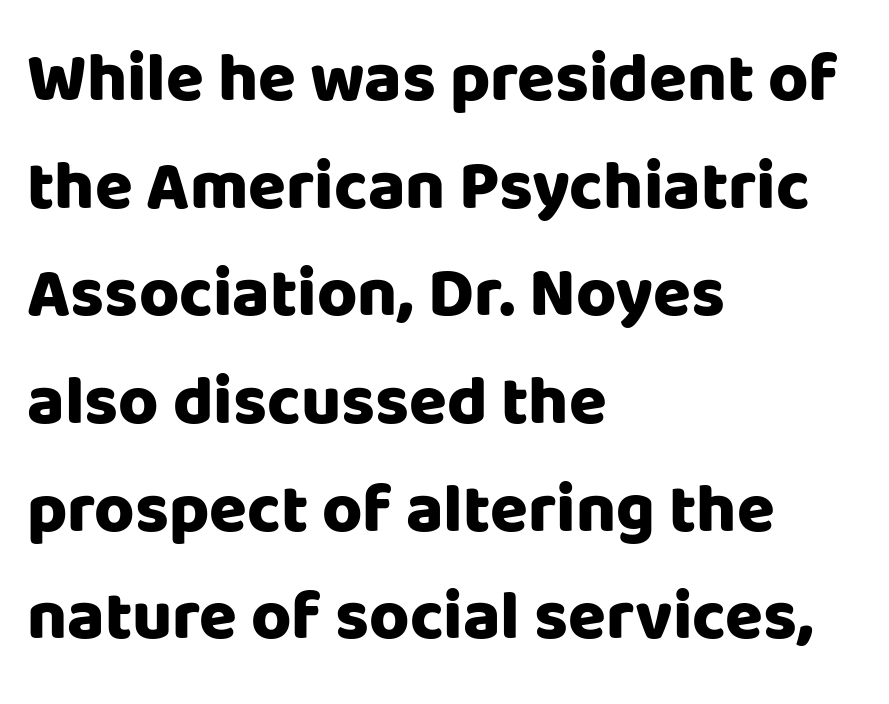
The image shows 69 px heavy sans-serif type, upright; set left-aligned, normal line spacing (1.56x), normal letter spacing, not underlined; low stroke contrast and a large x-height.
